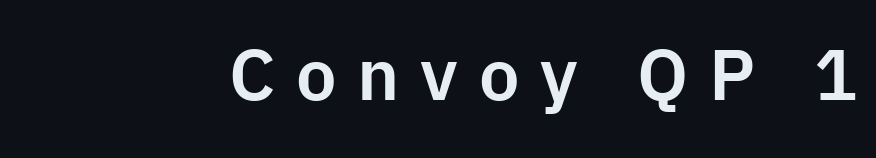
{"serif": "no", "italic": "no", "width": "normal", "stroke_contrast": "low", "x_height": "medium", "monospaced": "no", "underline": "no", "letter_spacing": "wide", "letter_spacing_em": 0.29, "glyph_px": 72}
